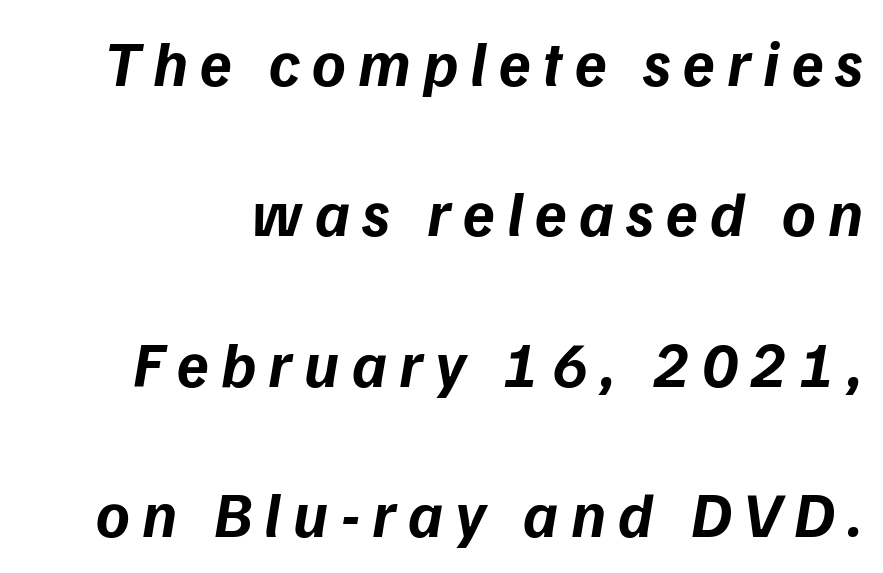
The characters look thick and weighty, a clear bold. The passage shown is typed in a proportional face where columns would drift. Type without underlining. Interline gaps are noticeably wide in this sample. Serif or sans? Sans — the stroke terminals are bare.
